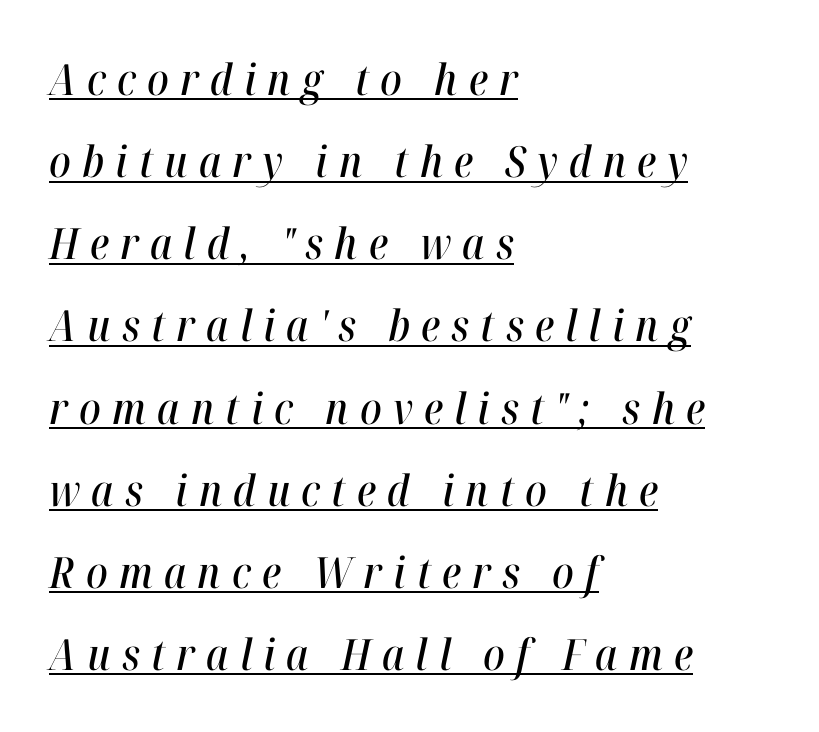
Q: Is the text italic (slanted)? A: Yes, it leans right by about 12 degrees.
Q: Is the text underlined? A: Yes.
Q: How is the paragraph aligned? A: Left-aligned.
Q: Is the spacing between letters normal or unusually wide? A: Unusually wide.
Q: Is the spacing between lines tight, normal or loose? A: Loose.
Q: Width (condensed, normal, or wide)? A: Condensed.
Q: Stroke contrast? A: High.
Q: x-height? A: Medium.
Q: Monospaced? A: No.
